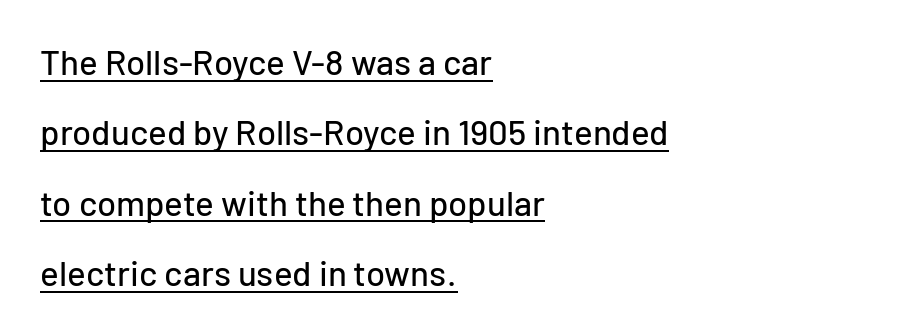
The image shows 35 px sans-serif type, upright; set left-aligned, loose line spacing (2.01x), normal letter spacing, underlined; low stroke contrast and a medium x-height.
